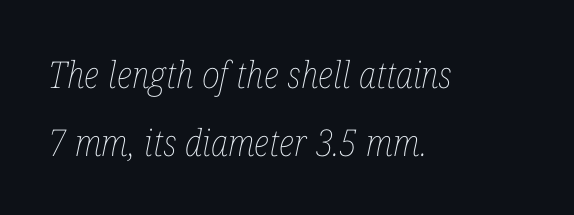
The image shows 37 px thin, condensed type, italic (leaning right); set left-aligned, line spacing 1.83x, normal letter spacing, not underlined; low stroke contrast and a medium x-height.
